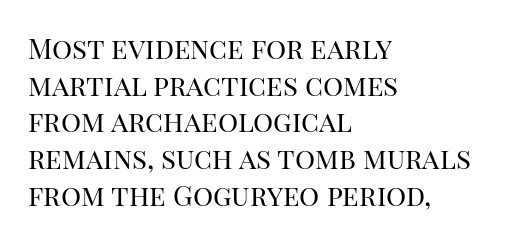
Q: Is the text bold? A: No.
Q: Is the text italic (slanted)? A: No, it is upright.
Q: Is the typeface a serif or a sans-serif typeface? A: Serif.
Q: Is the text underlined? A: No.
Q: How is the paragraph aligned? A: Left-aligned.
Q: Is the spacing between letters normal or unusually wide? A: Normal.
Q: Is the spacing between lines tight, normal or loose? A: Normal.
Q: Width (condensed, normal, or wide)? A: Normal.
Q: Stroke contrast? A: High.
Q: x-height? A: Large.
Q: Monospaced? A: No.
